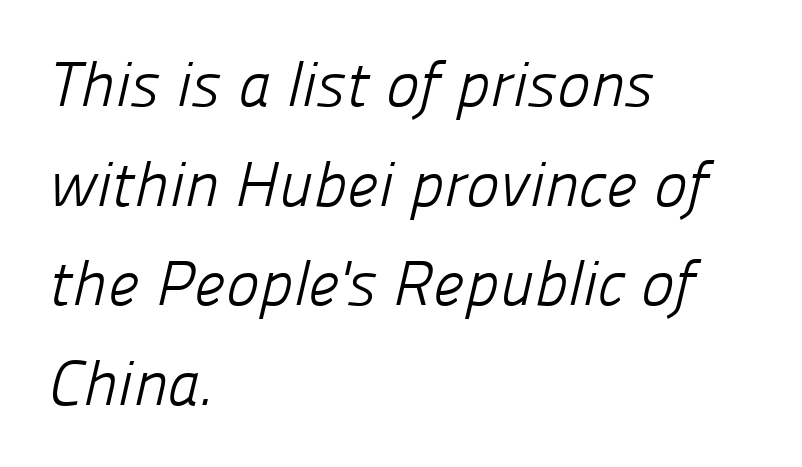
The image shows 63 px light sans-serif type; set left-aligned, normal line spacing (1.58x), normal letter spacing, not underlined; low stroke contrast and a medium x-height.
